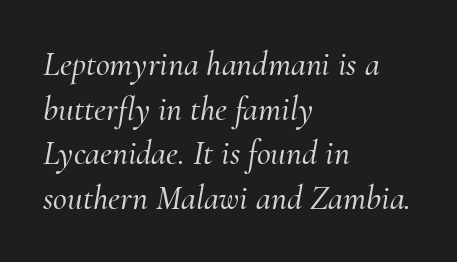
The image shows 34 px serif type, italic (leaning right); set left-aligned, normal line spacing (1.31x), normal letter spacing, not underlined; medium stroke contrast and a small x-height.
